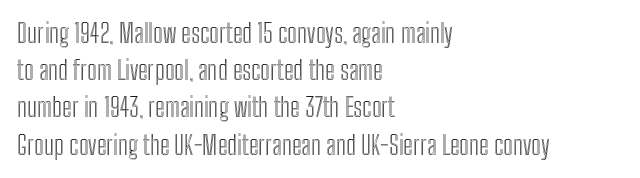
The image shows 26 px text type, upright; set left-aligned, normal line spacing (1.43x), normal letter spacing, not underlined.
